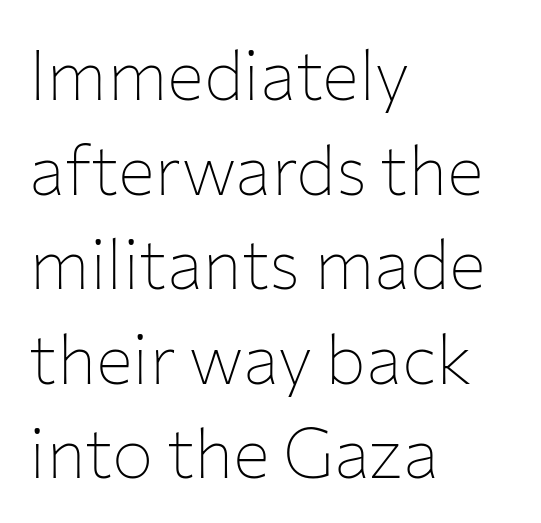
{"serif": "no", "italic": "no", "bold": "no", "weight": "thin", "width": "normal", "stroke_contrast": "low", "x_height": "medium", "monospaced": "no", "underline": "no", "align": "left", "line_spacing": "normal", "line_spacing_ratio": 1.37, "letter_spacing": "normal", "letter_spacing_em": 0.0, "glyph_px": 69}
